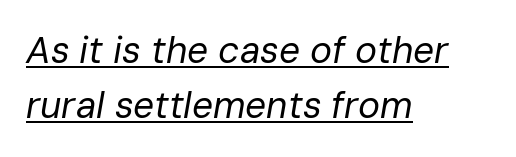
{"italic": "yes", "lean": "right", "slant_degrees": 10, "bold": "no", "weight": "regular", "width": "normal", "stroke_contrast": "low", "x_height": "medium", "monospaced": "no", "underline": "yes", "align": "left", "line_spacing": "normal", "line_spacing_ratio": 1.49, "letter_spacing": "normal", "letter_spacing_em": 0.0, "glyph_px": 37}
